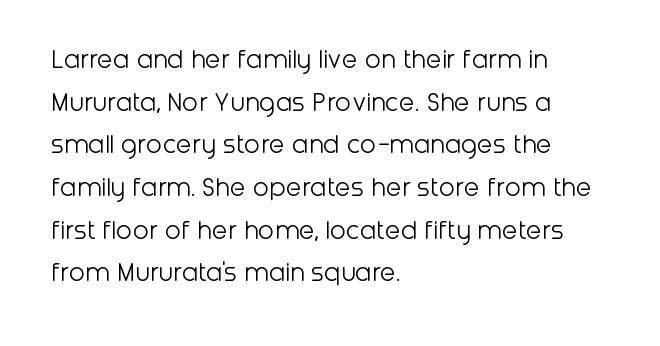
The image shows 29 px light sans-serif type, upright; set left-aligned, normal line spacing (1.47x), normal letter spacing, not underlined; low stroke contrast and a medium x-height.
